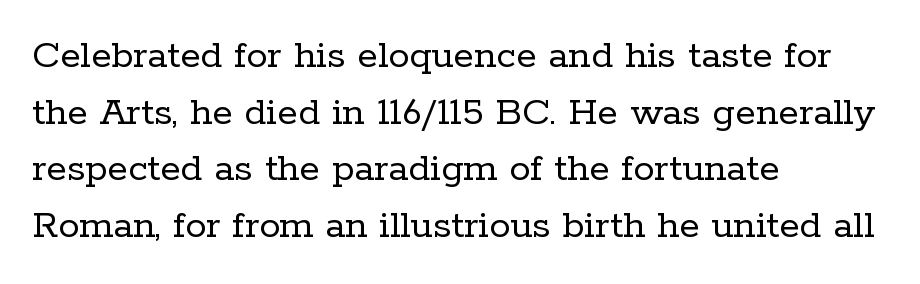
Think of a printed novel: that variable character pitch is what you see here. Observe the ordinary spacing: letters are neighbours, not strangers. Notice how descenders clear the ascenders below comfortably — that's standard leading. These glyphs show unthickened strokes, regular width or finer. The passage shown is typeset with a serif family. Notice how the stems are strictly vertical — no italics here.
